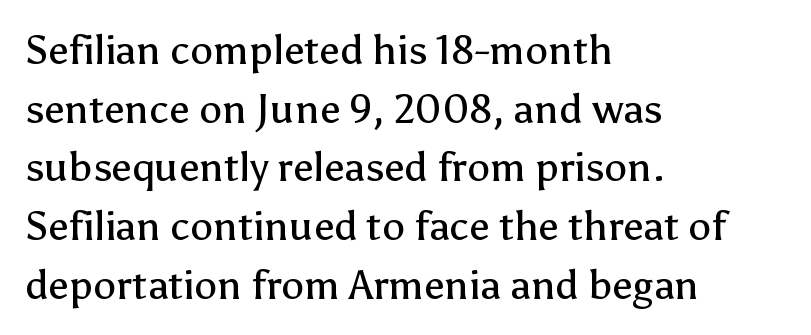
The typesetter chose a ragged-right arrangement here. The passage shown is typeset with a sans-serif family. Stems and bowls with no extra thickness — not bold. Letters rest on an invisible, unmarked baseline. Style check: upright.
